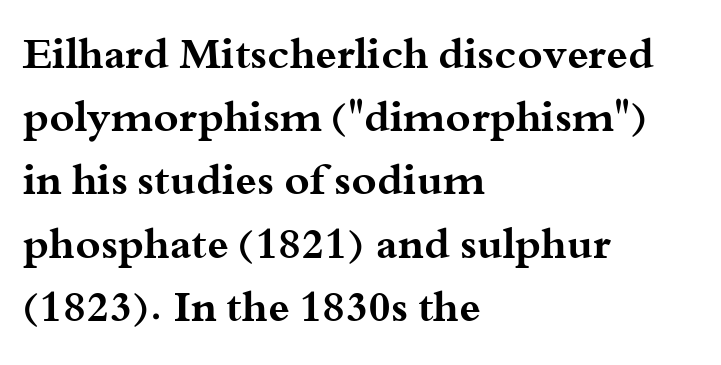
This sample is left-justified, so line endings fall wherever the words run out. Words appear dense and cohesive because spacing is normal. Yep, those are serifs on the letters. The baseline area is clear. Varying glyph widths throughout — classic text-font behaviour. Weight: bold.
